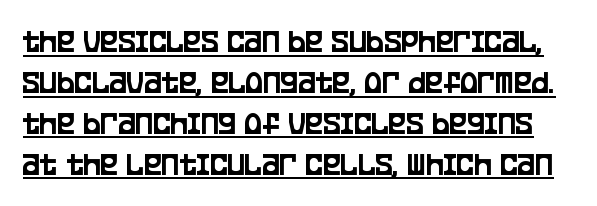
Q: Is the text italic (slanted)? A: No, it is upright.
Q: Is the typeface a serif or a sans-serif typeface? A: Sans-serif.
Q: Is the text underlined? A: Yes.
Q: Is the spacing between letters normal or unusually wide? A: Normal.
Q: Width (condensed, normal, or wide)? A: Condensed.
Q: Stroke contrast? A: Low.
Q: x-height? A: Large.
Q: Monospaced? A: No.
